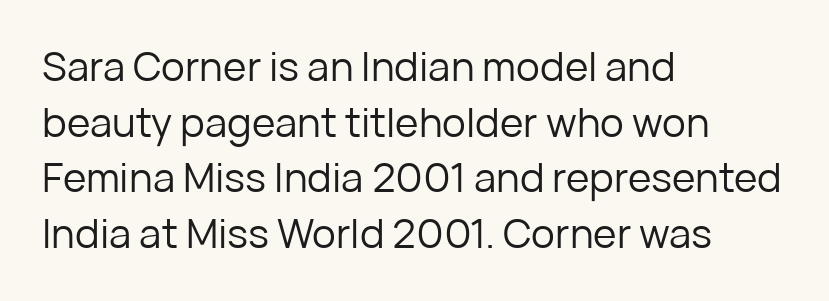
The lines in this sample share a left origin and differ only in where they stop. A typesetter would mark this as roman, not italic. The weight tops out at a normal text grade. This sample has the flowing, uneven cadence of proportional lettering.
